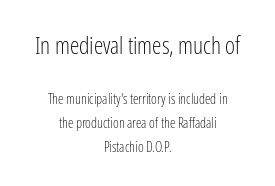
The image shows 24 px text type, upright; set centered, line spacing 1.73x, normal letter spacing, not underlined; the first (top) block is 1.71x larger.
